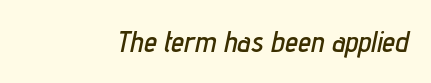
Q: Is the text italic (slanted)? A: Yes, it leans right by about 12 degrees.
Q: Is the text underlined? A: No.
Q: Is the spacing between letters normal or unusually wide? A: Normal.
Q: Width (condensed, normal, or wide)? A: Condensed.
Q: Stroke contrast? A: Low.
Q: x-height? A: Medium.
Q: Monospaced? A: No.
